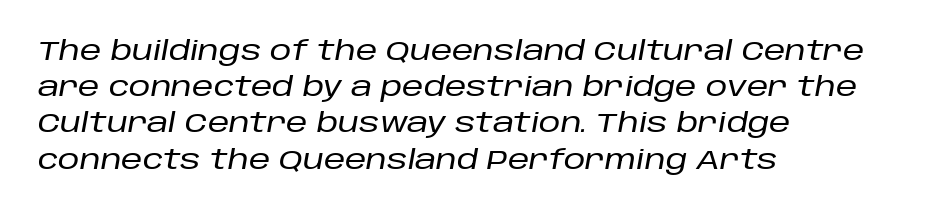
The image shows 27 px text type, italic (leaning right); set left-aligned, normal line spacing (1.34x), normal letter spacing, not underlined.
